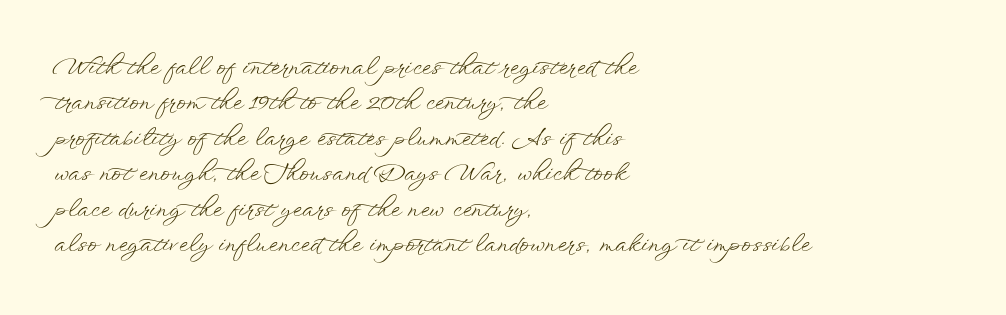
The image shows 23 px text type; set left-aligned, normal line spacing (1.54x), normal letter spacing, not underlined.
